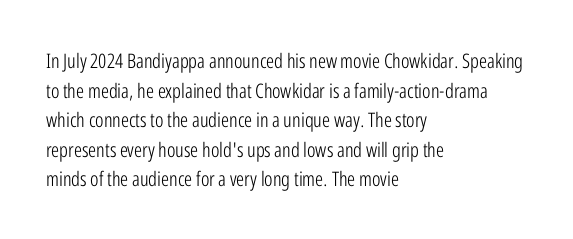
Q: Is the text bold? A: No.
Q: Is the text italic (slanted)? A: No, it is upright.
Q: Is the text underlined? A: No.
Q: How is the paragraph aligned? A: Left-aligned.
Q: Is the spacing between letters normal or unusually wide? A: Normal.
Q: Is the spacing between lines tight, normal or loose? A: Normal.
